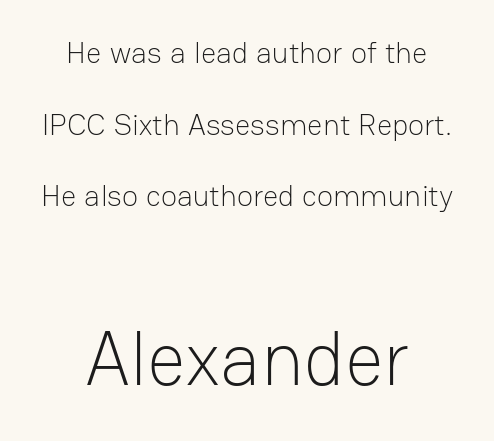
Q: Is the text bold? A: No.
Q: Is the text italic (slanted)? A: No, it is upright.
Q: Is the typeface a serif or a sans-serif typeface? A: Sans-serif.
Q: Is the text underlined? A: No.
Q: How is the paragraph aligned? A: Centered.
Q: Is the spacing between letters normal or unusually wide? A: Normal.
Q: Is the spacing between lines tight, normal or loose? A: Loose.
Q: Which block of text is set in a larger size, the first (top) or the second (bottom)? A: The second (bottom) one.
Q: Width (condensed, normal, or wide)? A: Normal.
Q: Stroke contrast? A: Low.
Q: x-height? A: Medium.
Q: Monospaced? A: No.
